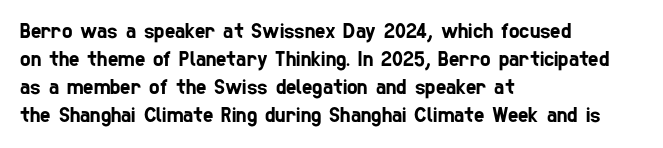
The lines sit at an ordinary, default distance from one another. Alignment: flush left. The tracking reads as untouched default to a designer's eye. The area under the type is left untouched.
